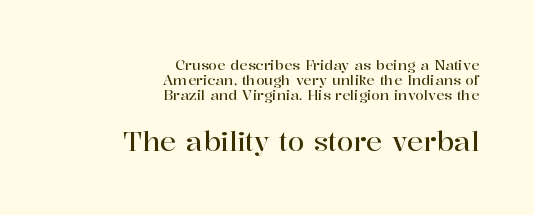
{"italic": "no", "underline": "no", "align": "right", "line_spacing": "tight", "line_spacing_ratio": 1.08, "letter_spacing": "normal", "letter_spacing_em": 0.0, "larger_block": "second", "size_ratio": 1.93, "glyph_px": 27}
